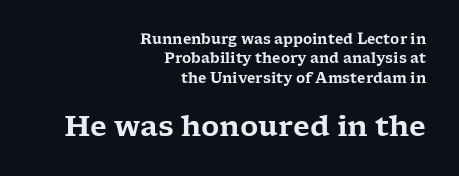
Caption: standard tracking, unaltered. The lettering stays uniformly vertical, giving the passage a roman look. Spacing verdict: proportional, widths tailored to each character. Are there feet on the stems? There are — it's a serif. Words float on clear page, feet unadorned. These lines sit exactly where default settings would place them.
